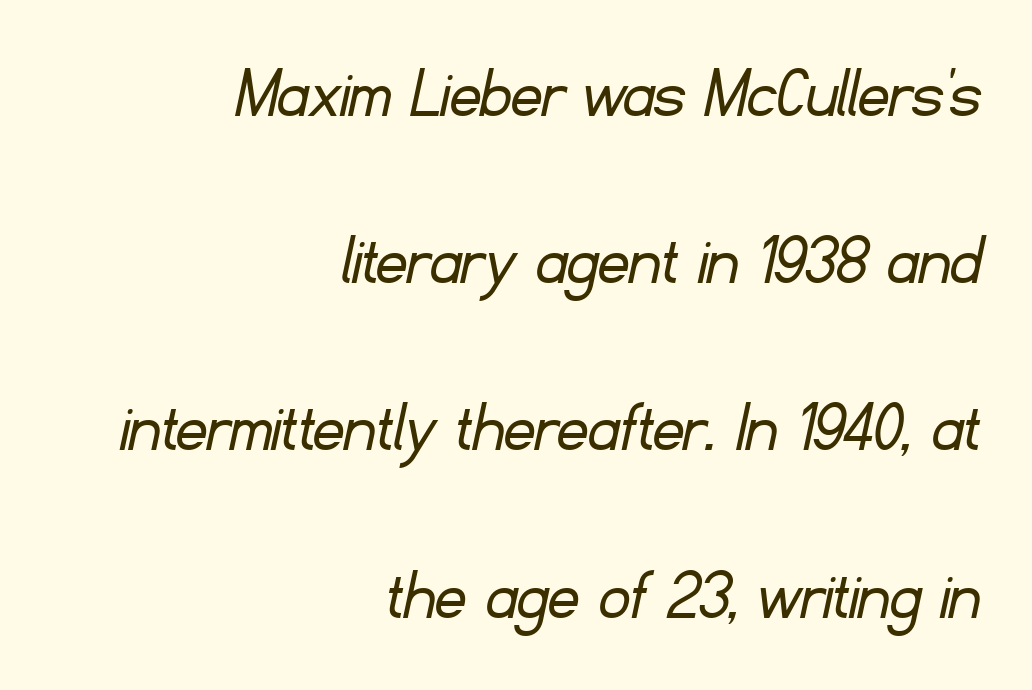
Spacing between characters is what you'd get straight out of the box. Rule under the text: the space is simply empty. Note the varied advance widths — an 'i' is clearly narrower than an 'm'. Think standard paragraph weight, or any step lighter than that. You could fit nearly another row in the gap between these rows. To sum up the face: it is a sans, with no serifs.
